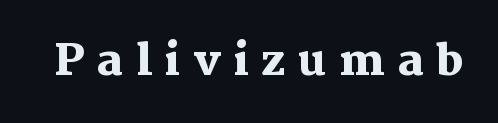
Q: Is the text bold? A: Yes.
Q: Is the text italic (slanted)? A: No, it is upright.
Q: Is the typeface a serif or a sans-serif typeface? A: Serif.
Q: Is the text underlined? A: No.
Q: Is the spacing between letters normal or unusually wide? A: Unusually wide.
Q: Width (condensed, normal, or wide)? A: Normal.
Q: Stroke contrast? A: Medium.
Q: x-height? A: Medium.
Q: Monospaced? A: No.
